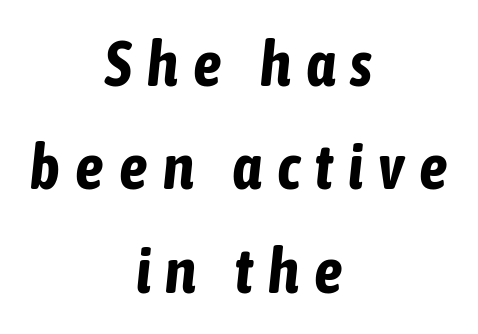
{"italic": "yes", "lean": "right", "slant_degrees": 6, "bold": "yes", "weight": "bold", "width": "condensed", "stroke_contrast": "low", "x_height": "medium", "monospaced": "no", "underline": "no", "align": "center", "line_spacing": "normal", "line_spacing_ratio": 1.64, "letter_spacing": "wide", "letter_spacing_em": 0.24, "glyph_px": 63}
